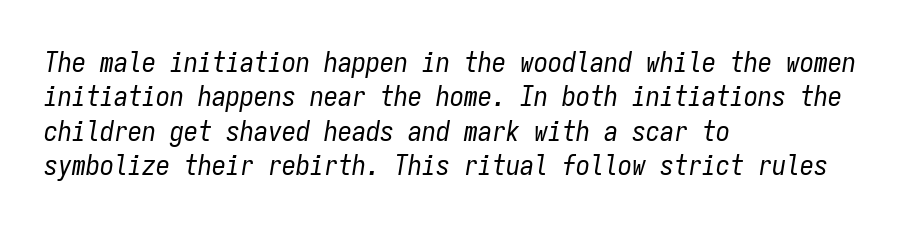
Q: Is the text bold? A: No.
Q: Is the text italic (slanted)? A: Yes, it leans right by about 9 degrees.
Q: Is the text underlined? A: No.
Q: How is the paragraph aligned? A: Left-aligned.
Q: Is the spacing between letters normal or unusually wide? A: Normal.
Q: Width (condensed, normal, or wide)? A: Condensed.
Q: Stroke contrast? A: Low.
Q: x-height? A: Medium.
Q: Monospaced? A: Yes.
